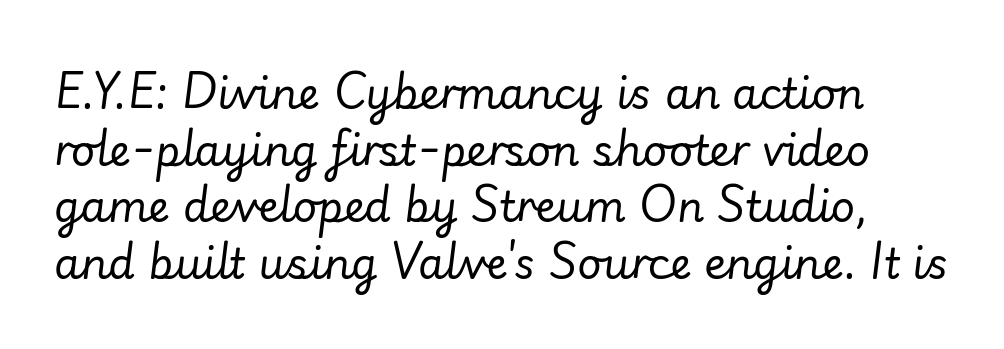
Q: Is the text bold? A: No.
Q: Is the text italic (slanted)? A: Yes, it leans right by about 7 degrees.
Q: Is the text underlined? A: No.
Q: Is the spacing between letters normal or unusually wide? A: Normal.
Q: Is the spacing between lines tight, normal or loose? A: Normal.
Q: Width (condensed, normal, or wide)? A: Normal.
Q: Stroke contrast? A: Low.
Q: x-height? A: Small.
Q: Monospaced? A: No.
